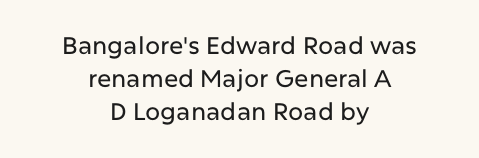
{"italic": "no", "underline": "no", "align": "center", "line_spacing": "normal", "line_spacing_ratio": 1.38, "letter_spacing": "normal", "letter_spacing_em": 0.0, "glyph_px": 24}
